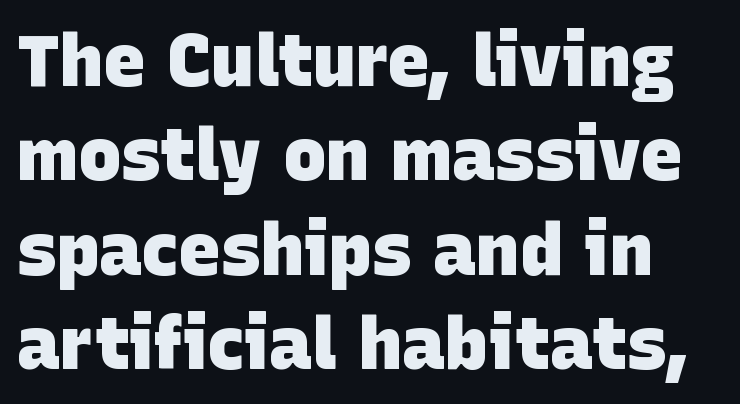
The letters advance in unequal steps, a hallmark of proportional type. Characters follow at the spacing the type designer built in. Emphasis by weight is at full strength: bold. This rendering features lettering with no underline.
